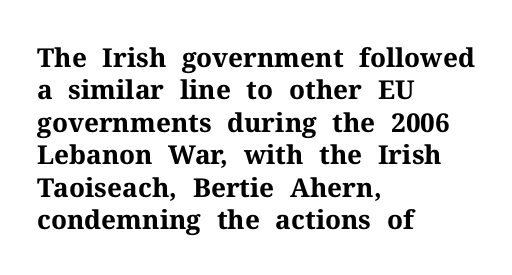
Q: Is the text bold? A: Yes.
Q: Is the text italic (slanted)? A: No, it is upright.
Q: Is the text underlined? A: No.
Q: How is the paragraph aligned? A: Left-aligned.
Q: Is the spacing between letters normal or unusually wide? A: Normal.
Q: Is the spacing between lines tight, normal or loose? A: Normal.
